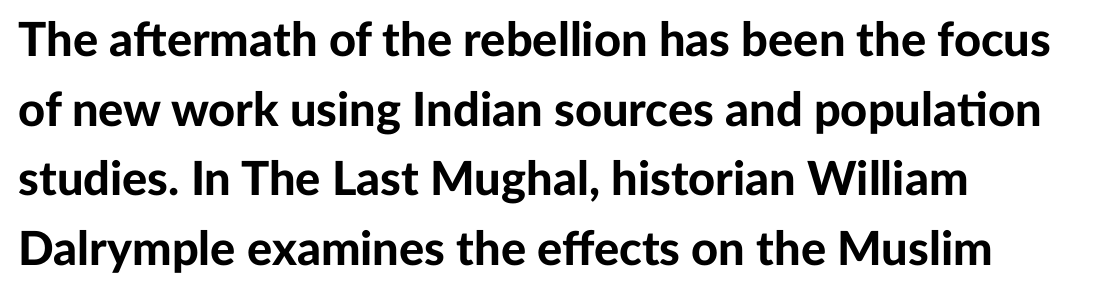
The image shows 47 px bold sans-serif type, upright; set left-aligned, normal line spacing (1.48x), normal letter spacing, not underlined; low stroke contrast and a medium x-height.
